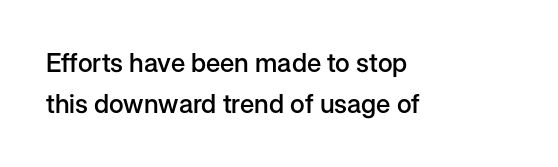
The lines are quadded left. Descenders hang freely into open space. Semibold letterforms, between regular and bold. Observe the ordinary spacing: letters are neighbours, not strangers.
